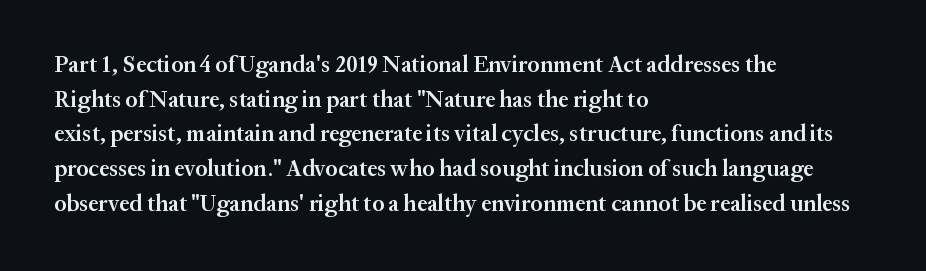
{"italic": "no", "bold": "semi", "underline": "no", "align": "left", "line_spacing": "normal", "line_spacing_ratio": 1.51, "letter_spacing": "normal", "letter_spacing_em": 0.0, "glyph_px": 23}
